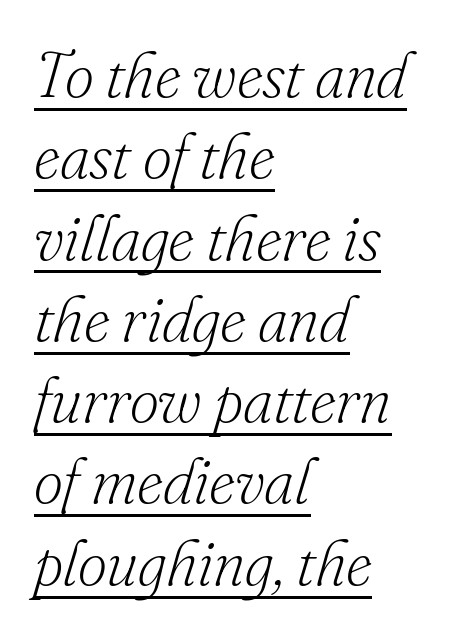
The image shows 64 px light serif type, italic (leaning right); set left-aligned, normal line spacing (1.27x), normal letter spacing, underlined; low stroke contrast and a small x-height.
